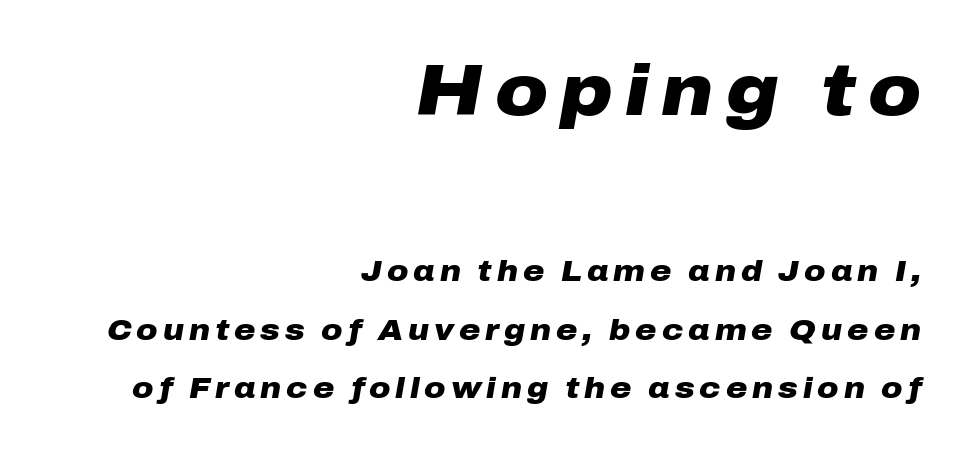
{"italic": "yes", "lean": "right", "slant_degrees": 10, "bold": "yes", "weight": "heavy", "width": "wide", "stroke_contrast": "low", "x_height": "medium", "monospaced": "no", "underline": "no", "align": "right", "line_spacing": "loose", "line_spacing_ratio": 2.03, "larger_block": "first", "size_ratio": 2.48, "glyph_px": 72}
